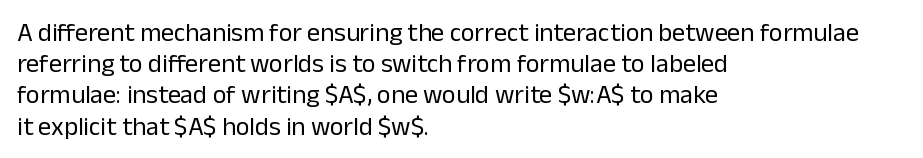
Q: Is the text bold? A: No.
Q: Is the text italic (slanted)? A: No, it is upright.
Q: Is the text underlined? A: No.
Q: How is the paragraph aligned? A: Left-aligned.
Q: Is the spacing between letters normal or unusually wide? A: Normal.
